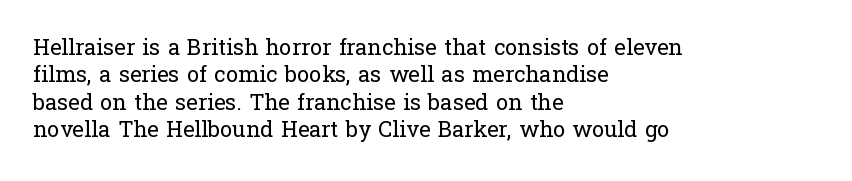
{"italic": "no", "bold": "no", "underline": "no", "align": "left", "line_spacing_ratio": 1.24, "letter_spacing": "normal", "letter_spacing_em": 0.0, "glyph_px": 22}
